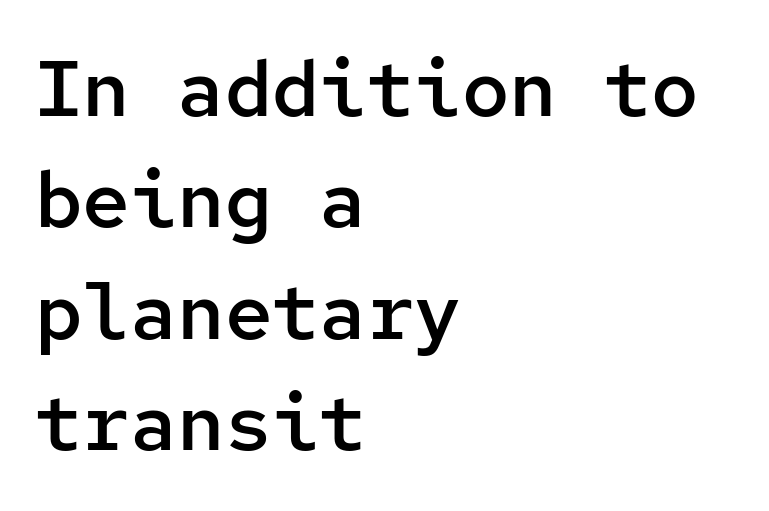
The image shows 79 px semibold sans-serif type, upright, monospaced; set left-aligned, normal line spacing (1.41x), normal letter spacing, not underlined; low stroke contrast and a medium x-height.
